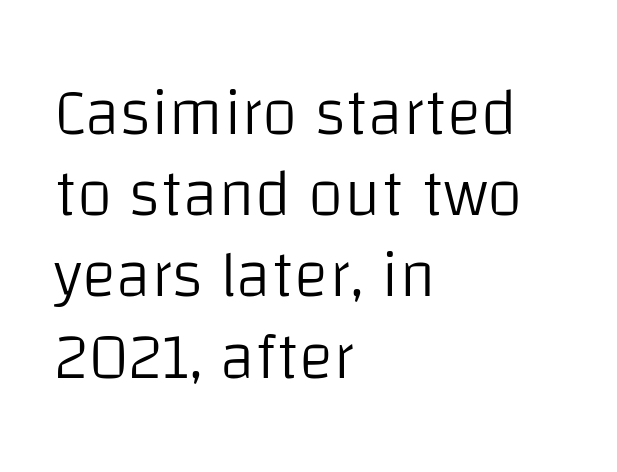
The image shows 65 px light sans-serif type, upright; set left-aligned, normal line spacing (1.25x), normal letter spacing, not underlined; low stroke contrast and a large x-height.
